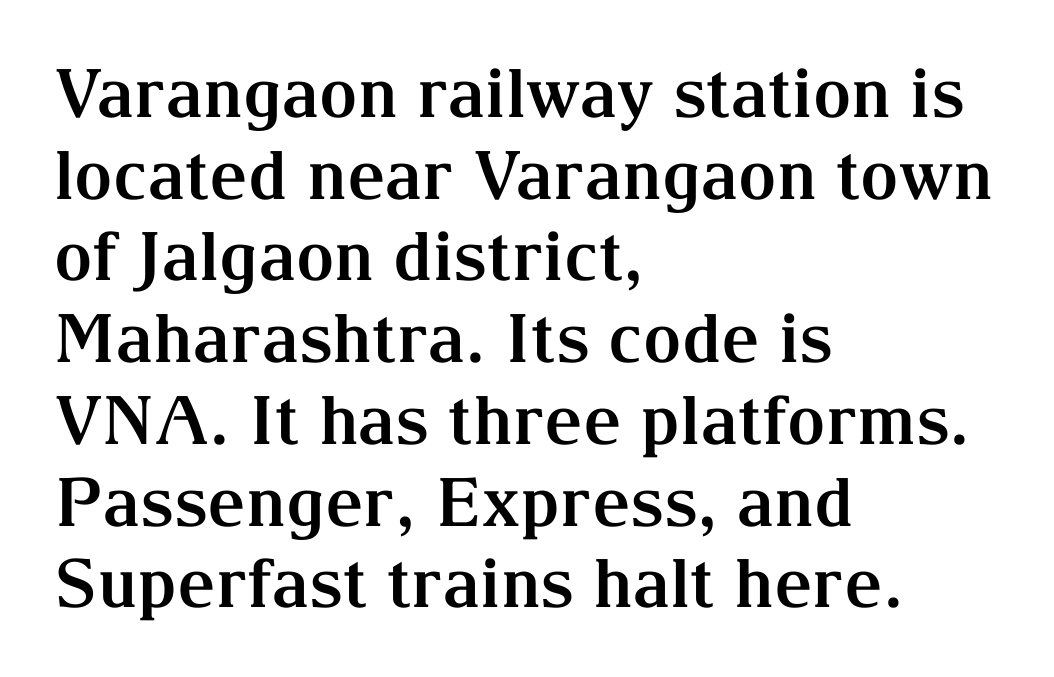
{"serif": "yes", "italic": "no", "bold": "yes", "weight": "bold", "width": "normal", "stroke_contrast": "medium", "x_height": "medium", "monospaced": "no", "underline": "no", "align": "left", "line_spacing_ratio": 1.22, "letter_spacing": "normal", "letter_spacing_em": 0.0, "glyph_px": 67}
